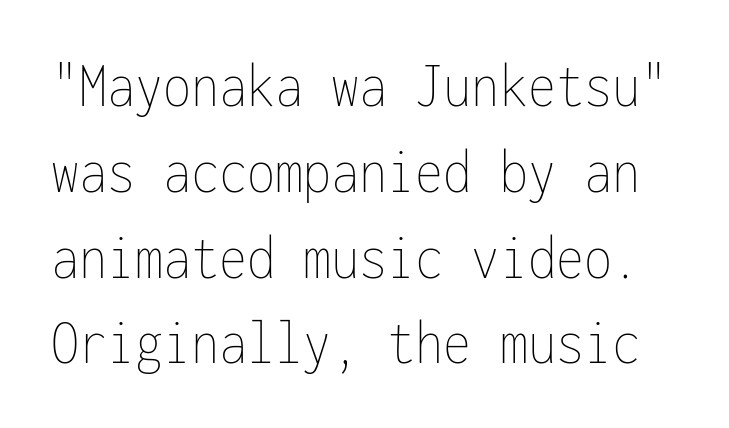
Stems and bowls with no extra thickness — not bold. The face used here is rendered with its standard letterfit. The designer left line spacing at the default. Underlining? Definitely not there.
